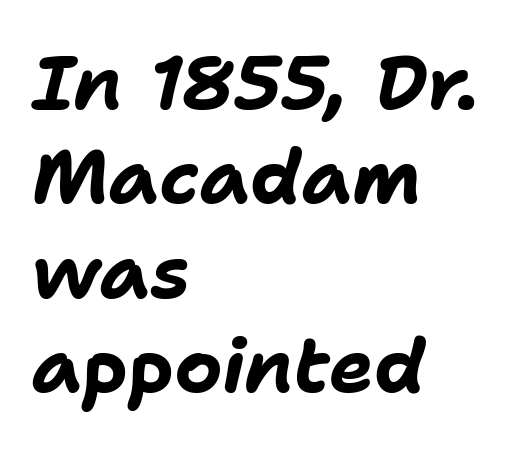
{"italic": "yes", "lean": "right", "slant_degrees": 11, "bold": "yes", "weight": "bold", "width": "normal", "stroke_contrast": "low", "x_height": "medium", "monospaced": "no", "underline": "no", "align": "left", "line_spacing": "normal", "line_spacing_ratio": 1.26, "letter_spacing": "normal", "letter_spacing_em": 0.0, "glyph_px": 75}
